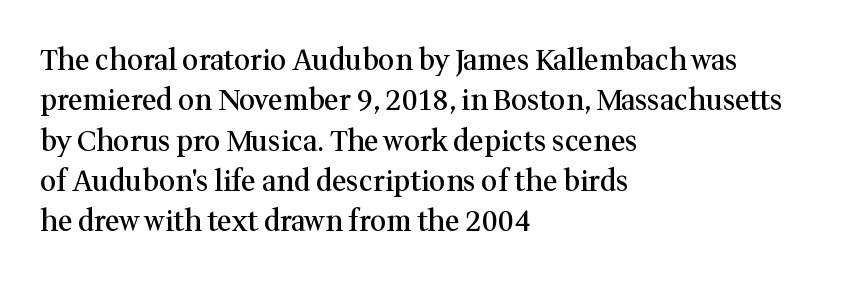
Style check: upright. Students, this is semibold: more ink than regular, less than bold. The text block is weighted toward the left margin, trailing off unevenly rightward. This sample uses a serif face. Whoever set this chose a conventional vertical rhythm.
